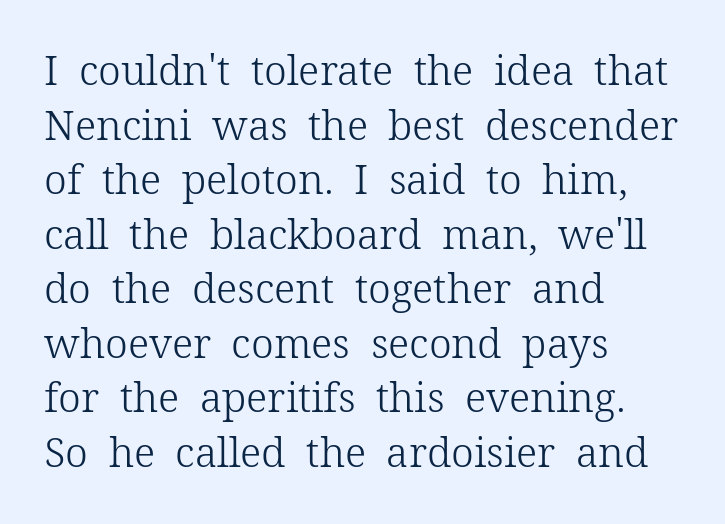
{"serif": "yes", "italic": "no", "bold": "no", "weight": "light", "width": "normal", "stroke_contrast": "low", "x_height": "medium", "monospaced": "no", "underline": "no", "align": "left", "line_spacing": "normal", "line_spacing_ratio": 1.33, "letter_spacing": "normal", "letter_spacing_em": 0.0, "glyph_px": 41}
